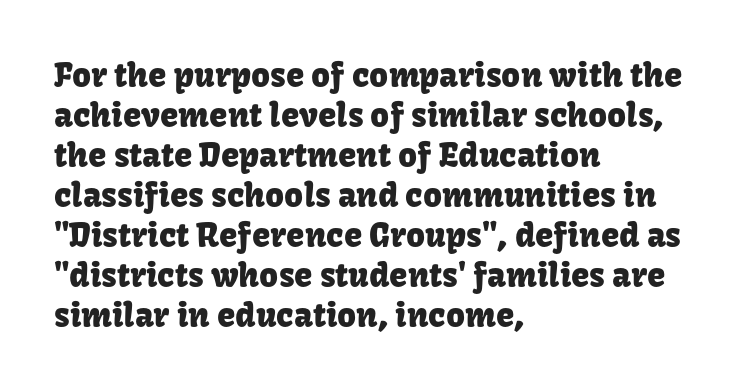
The image shows 33 px sans-serif type, upright; set left-aligned, line spacing 1.21x, normal letter spacing, not underlined; low stroke contrast and a medium x-height.
